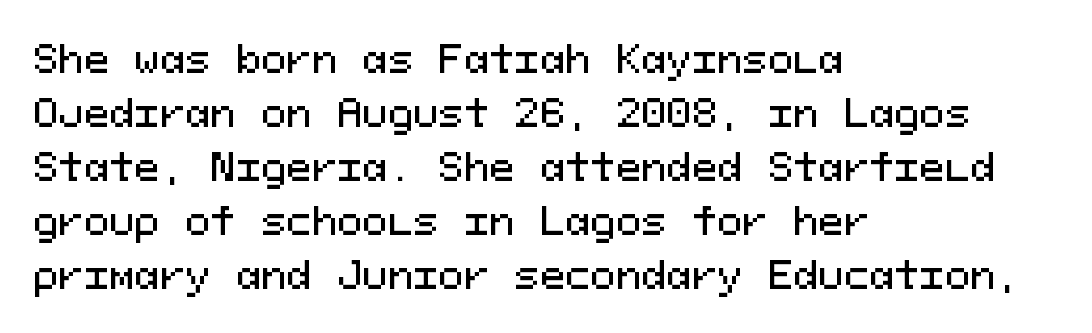
The image shows 38 px sans-serif type, upright, monospaced; set left-aligned, normal line spacing (1.42x), normal letter spacing, not underlined; medium stroke contrast and a medium x-height.
